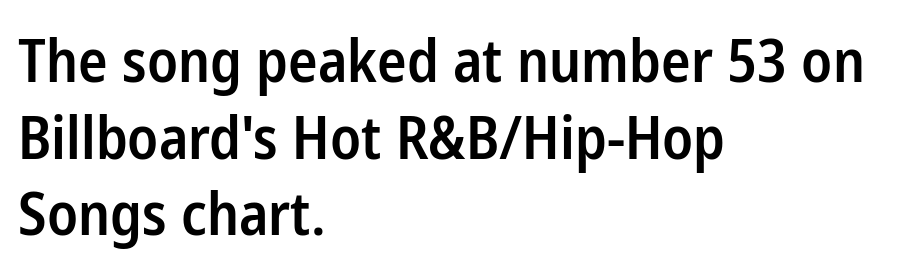
A typesetter would call this leading conventional body-copy spacing. These lines are rendered in a variable-pitch font. Posture: upright roman. Letter spacing: default. Check the space under the baseline: it is left empty. A semibold gives these letters moderate extra thickness, short of bold.
